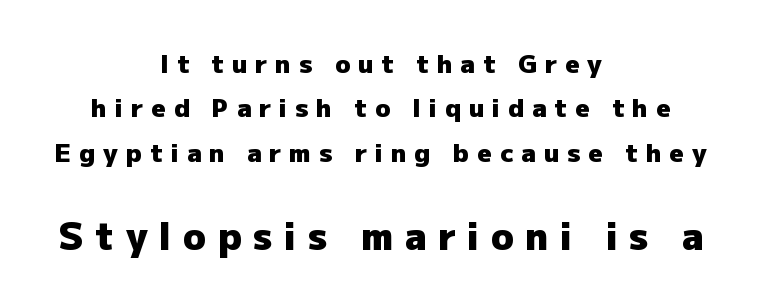
The image shows 37 px heavy sans-serif type, upright; set centered, line spacing 1.78x, unusually wide letter spacing (+0.32 em), not underlined; the second (bottom) block is 1.48x larger; low stroke contrast and a medium x-height.
